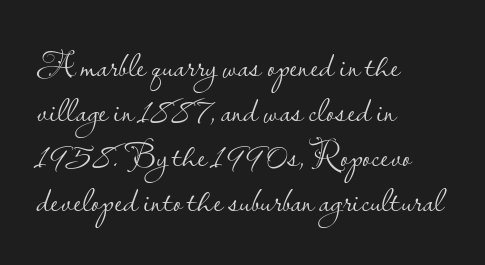
{"serif": "no", "bold": "no", "weight": "light", "width": "normal", "stroke_contrast": "low", "x_height": "small", "monospaced": "no", "underline": "no", "align": "left", "line_spacing": "normal", "line_spacing_ratio": 1.25, "letter_spacing": "normal", "letter_spacing_em": 0.0, "glyph_px": 36}
